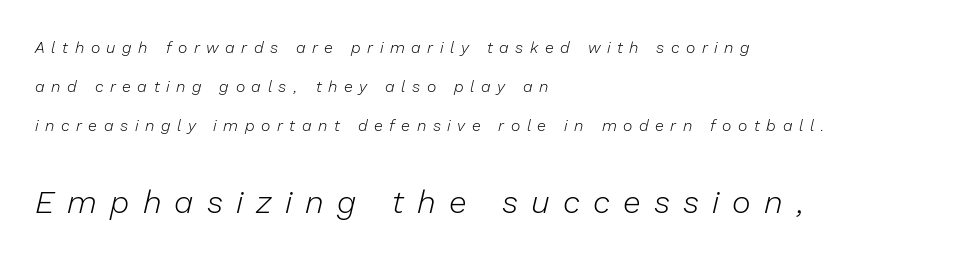
Q: Is the text bold? A: No.
Q: Is the text italic (slanted)? A: Yes, it leans right by about 13 degrees.
Q: Is the text underlined? A: No.
Q: How is the paragraph aligned? A: Left-aligned.
Q: Is the spacing between letters normal or unusually wide? A: Unusually wide.
Q: Is the spacing between lines tight, normal or loose? A: Loose.
Q: Which block of text is set in a larger size, the first (top) or the second (bottom)? A: The second (bottom) one.
Q: Width (condensed, normal, or wide)? A: Normal.
Q: Stroke contrast? A: Low.
Q: x-height? A: Medium.
Q: Monospaced? A: No.
